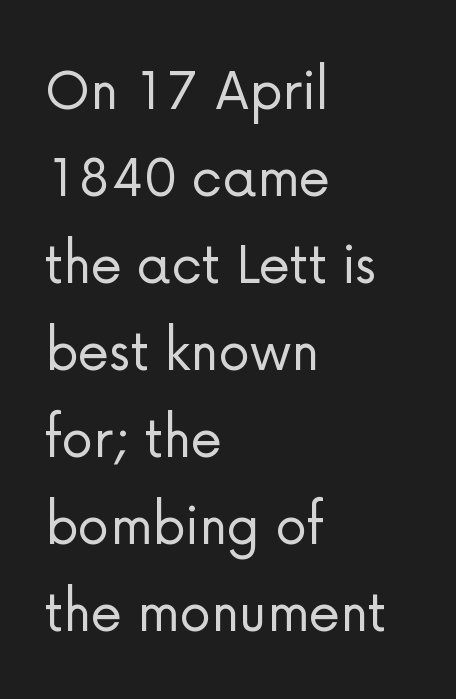
{"serif": "no", "italic": "no", "bold": "no", "weight": "light", "width": "normal", "stroke_contrast": "low", "x_height": "medium", "monospaced": "no", "underline": "no", "align": "left", "line_spacing": "normal", "line_spacing_ratio": 1.36, "letter_spacing": "normal", "letter_spacing_em": 0.0, "glyph_px": 64}
